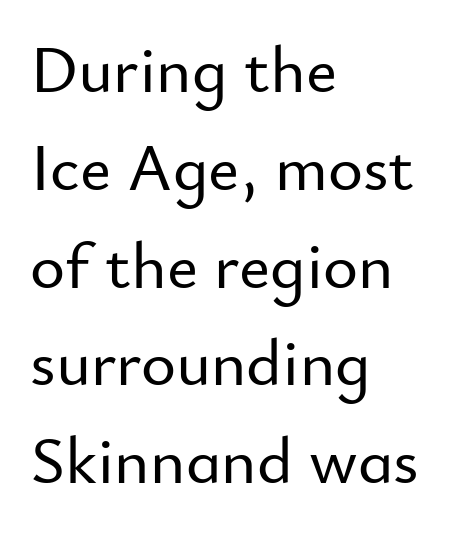
The image shows 67 px sans-serif type, upright; set left-aligned, normal line spacing (1.46x), normal letter spacing, not underlined; low stroke contrast and a small x-height.
